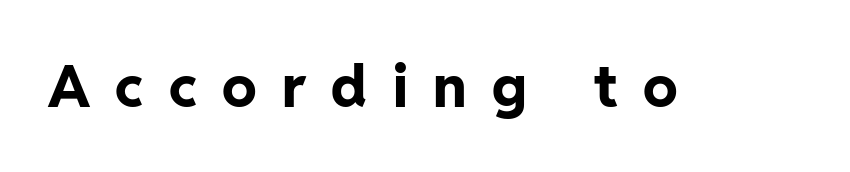
{"serif": "no", "italic": "no", "bold": "yes", "weight": "bold", "width": "normal", "stroke_contrast": "low", "x_height": "medium", "monospaced": "no", "underline": "no", "letter_spacing": "wide", "letter_spacing_em": 0.44, "glyph_px": 58}
